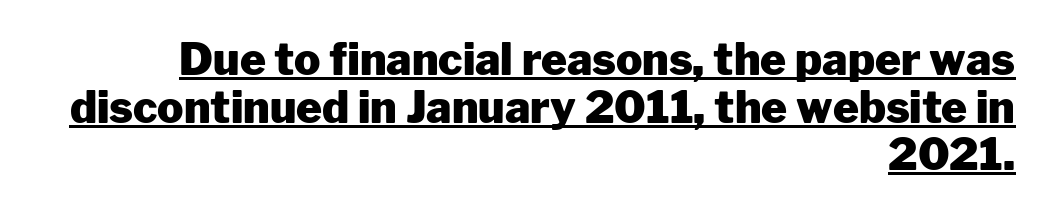
Q: Is the text bold? A: Yes.
Q: Is the text italic (slanted)? A: No, it is upright.
Q: Is the typeface a serif or a sans-serif typeface? A: Sans-serif.
Q: Is the text underlined? A: Yes.
Q: How is the paragraph aligned? A: Right-aligned.
Q: Is the spacing between letters normal or unusually wide? A: Normal.
Q: Is the spacing between lines tight, normal or loose? A: Tight.
Q: Width (condensed, normal, or wide)? A: Normal.
Q: Stroke contrast? A: Low.
Q: x-height? A: Medium.
Q: Monospaced? A: No.
